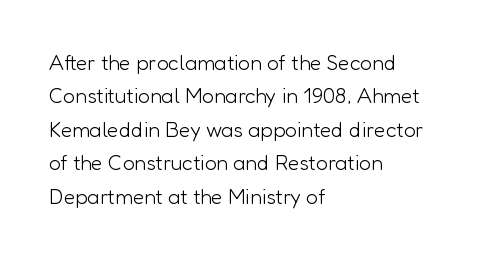
The image shows 21 px text type, upright; set left-aligned, normal line spacing (1.59x), normal letter spacing, not underlined.
